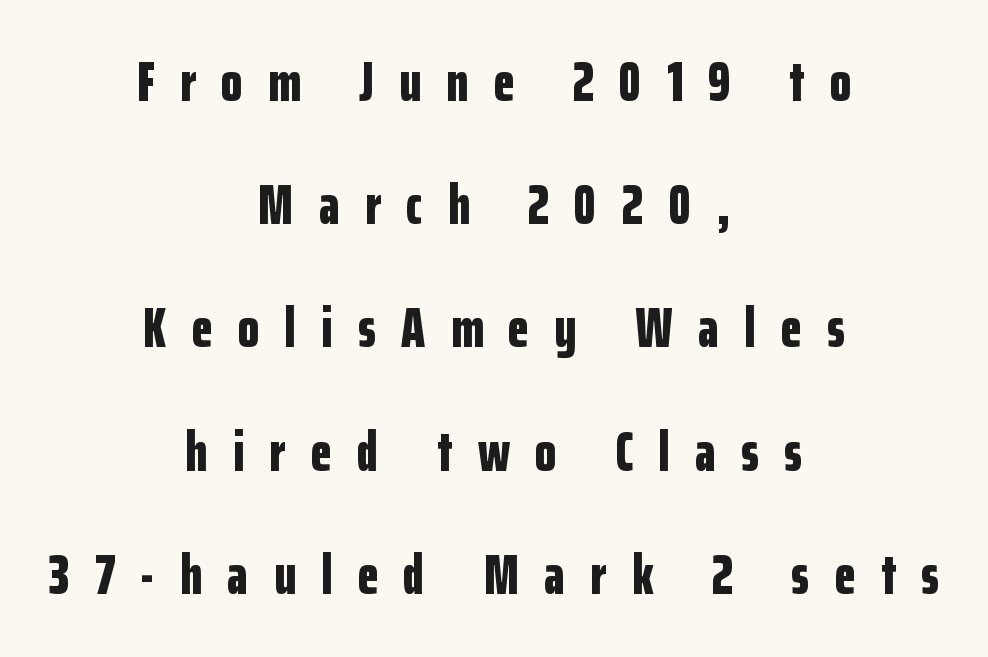
{"serif": "no", "italic": "no", "bold": "yes", "weight": "bold", "width": "condensed", "stroke_contrast": "low", "x_height": "medium", "monospaced": "no", "underline": "no", "align": "center", "line_spacing": "loose", "line_spacing_ratio": 2.24, "letter_spacing": "wide", "letter_spacing_em": 0.46, "glyph_px": 55}
